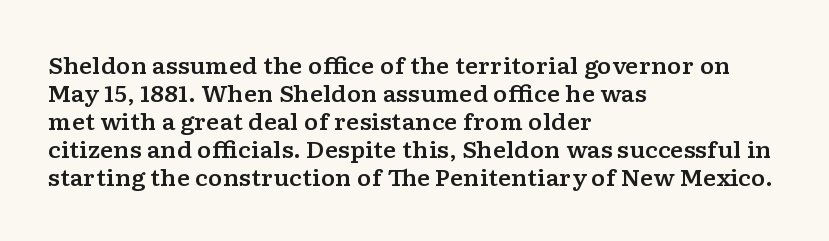
The image shows 22 px text type, upright; set left-aligned, normal line spacing (1.27x), normal letter spacing, not underlined.
